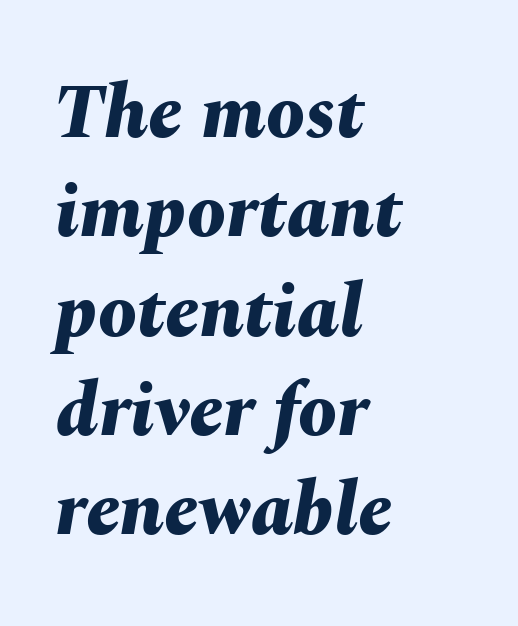
{"italic": "yes", "lean": "right", "slant_degrees": 10, "bold": "yes", "weight": "bold", "width": "normal", "stroke_contrast": "medium", "x_height": "medium", "monospaced": "no", "underline": "no", "align": "left", "line_spacing": "normal", "line_spacing_ratio": 1.29, "letter_spacing": "normal", "letter_spacing_em": 0.0, "glyph_px": 77}
